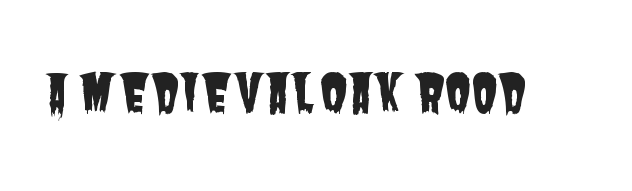
{"serif": "no", "width": "condensed", "stroke_contrast": "low", "x_height": "large", "monospaced": "no", "underline": "no", "letter_spacing": "normal", "letter_spacing_em": 0.0, "glyph_px": 51}
